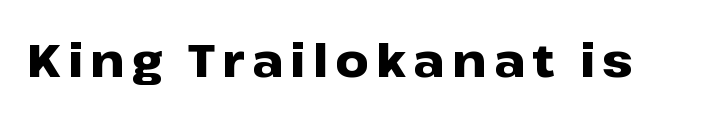
{"serif": "no", "italic": "no", "bold": "yes", "weight": "heavy", "width": "wide", "stroke_contrast": "low", "x_height": "medium", "monospaced": "no", "underline": "no", "glyph_px": 46}
